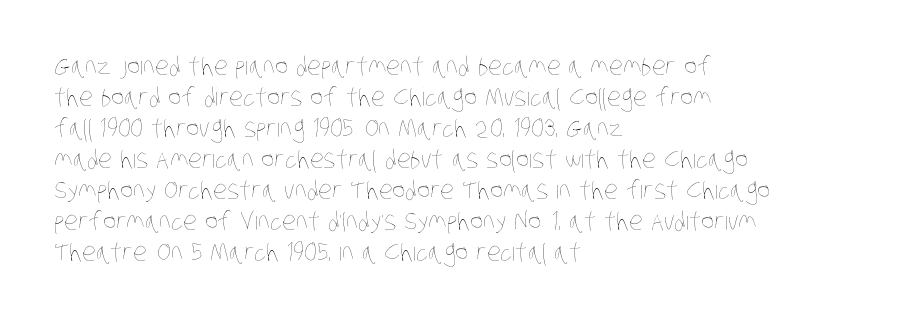
The space directly below the letters is spotless. Layout note: lines flush left. Weight: not bold — regular or lighter. Look at the tracking — it's just the regular setting, nothing added.
